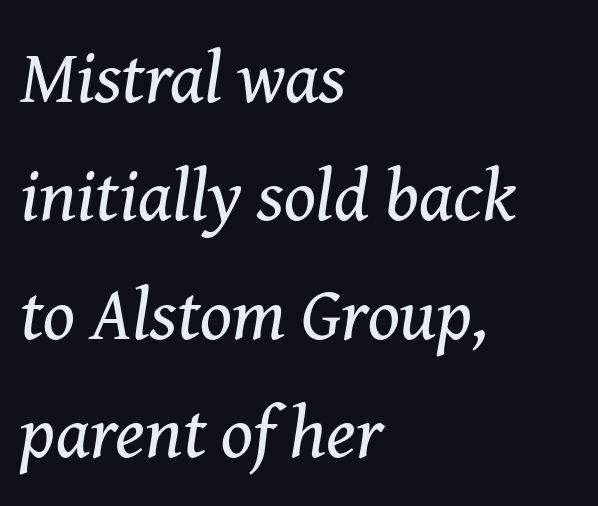
The image shows 74 px regular-weight serif type, italic (leaning right); set left-aligned, normal line spacing (1.6x), normal letter spacing, not underlined; medium stroke contrast and a medium x-height.
